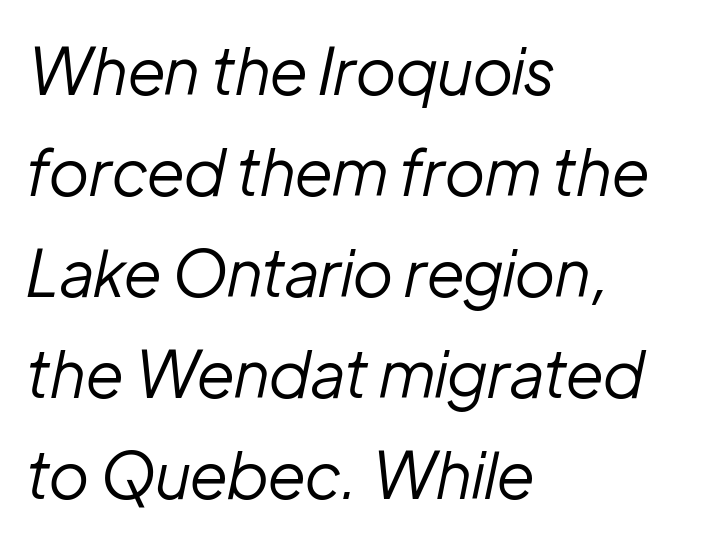
Q: Is the text bold? A: No.
Q: Is the text italic (slanted)? A: Yes, it leans right by about 12 degrees.
Q: Is the text underlined? A: No.
Q: How is the paragraph aligned? A: Left-aligned.
Q: Is the spacing between letters normal or unusually wide? A: Normal.
Q: Is the spacing between lines tight, normal or loose? A: Normal.
Q: Width (condensed, normal, or wide)? A: Normal.
Q: Stroke contrast? A: Low.
Q: x-height? A: Medium.
Q: Monospaced? A: No.
